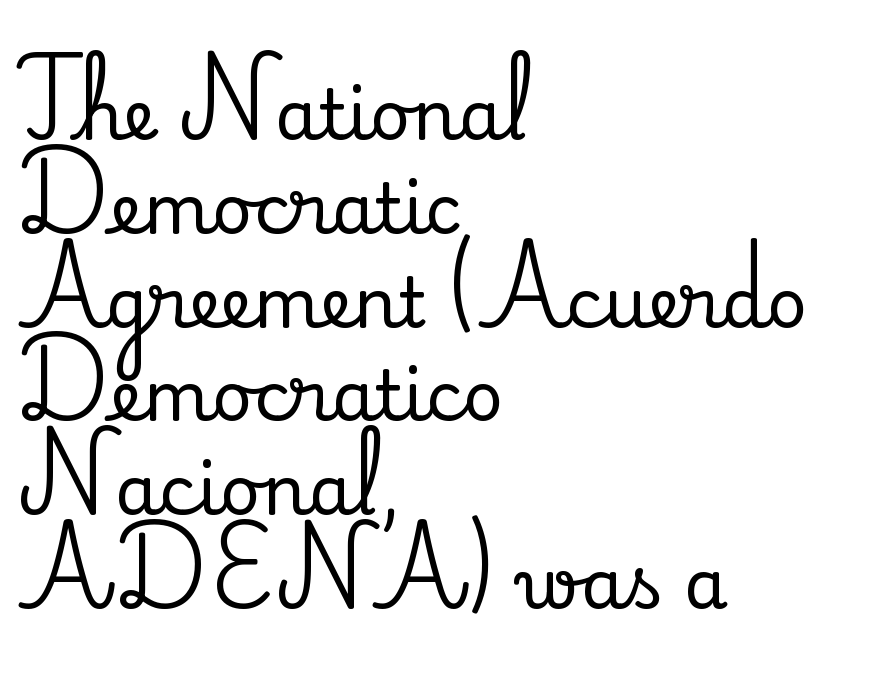
The image shows 70 px serif type, upright; set left-aligned, normal line spacing (1.34x), normal letter spacing, not underlined; medium stroke contrast and a small x-height.
